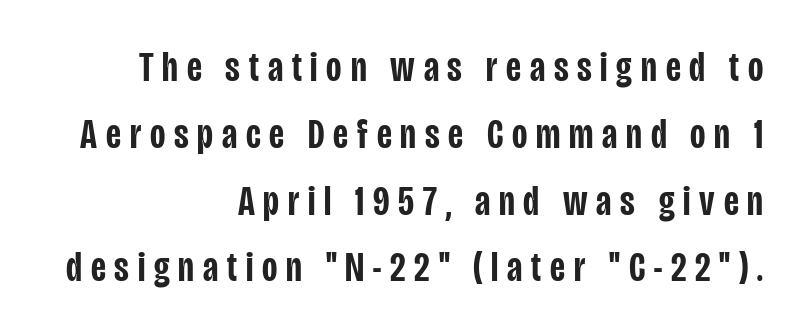
{"serif": "no", "italic": "no", "bold": "semi", "weight": "semibold", "width": "condensed", "stroke_contrast": "low", "x_height": "large", "monospaced": "no", "underline": "no", "align": "right", "line_spacing": "normal", "line_spacing_ratio": 1.59, "letter_spacing": "wide", "letter_spacing_em": 0.21, "glyph_px": 42}
